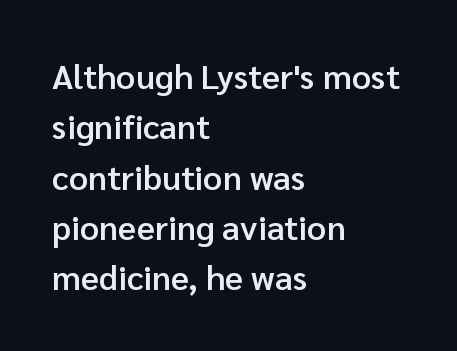
Q: Is the text bold? A: Semi-bold.
Q: Is the text italic (slanted)? A: No, it is upright.
Q: Is the typeface a serif or a sans-serif typeface? A: Sans-serif.
Q: Is the text underlined? A: No.
Q: How is the paragraph aligned? A: Left-aligned.
Q: Is the spacing between letters normal or unusually wide? A: Normal.
Q: Is the spacing between lines tight, normal or loose? A: Normal.
Q: Width (condensed, normal, or wide)? A: Normal.
Q: Stroke contrast? A: Low.
Q: x-height? A: Medium.
Q: Monospaced? A: No.
